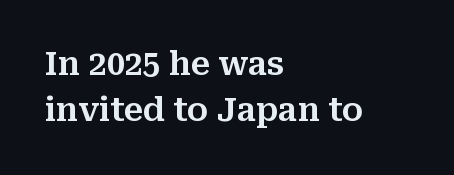
{"serif": "yes", "italic": "no", "width": "normal", "stroke_contrast": "medium", "x_height": "medium", "monospaced": "no", "underline": "no", "align": "left", "line_spacing": "normal", "line_spacing_ratio": 1.44, "letter_spacing": "normal", "letter_spacing_em": 0.0, "glyph_px": 32}
